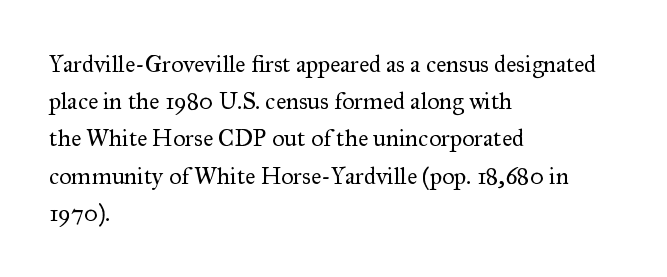
The image shows 24 px text type, upright; set left-aligned, normal line spacing (1.55x), normal letter spacing, not underlined.
